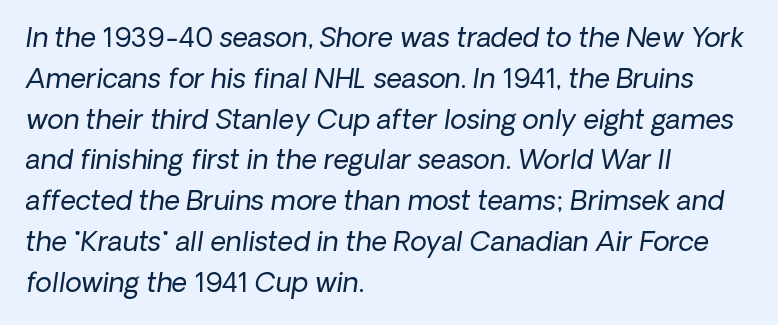
Q: Is the text bold? A: No.
Q: Is the text italic (slanted)? A: Yes, it leans right by about 8 degrees.
Q: Is the text underlined? A: No.
Q: How is the paragraph aligned? A: Left-aligned.
Q: Is the spacing between letters normal or unusually wide? A: Normal.
Q: Is the spacing between lines tight, normal or loose? A: Normal.
